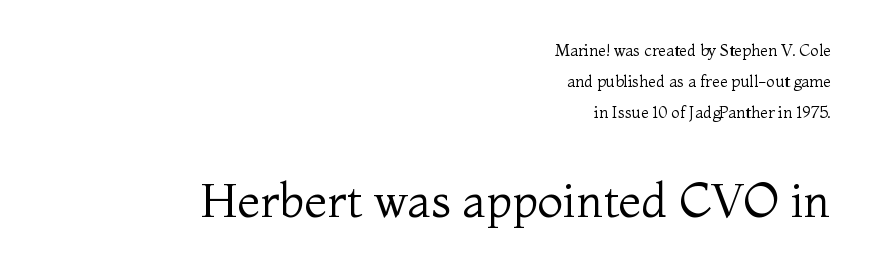
The image shows 47 px regular-weight serif type, upright; set right-aligned, loose line spacing (1.94x), normal letter spacing, not underlined; the second (bottom) block is 2.94x larger; medium stroke contrast and a medium x-height.
